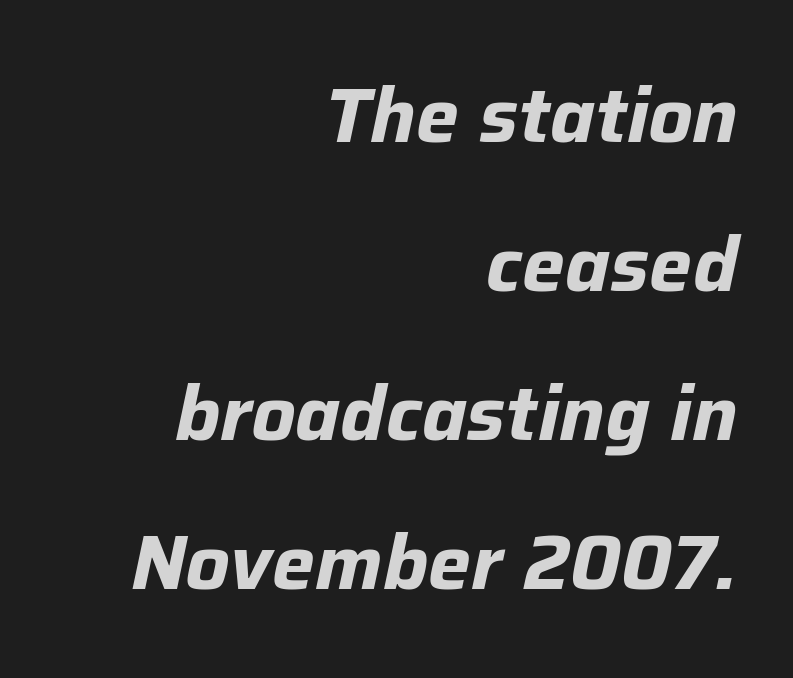
{"italic": "yes", "lean": "right", "slant_degrees": 12, "bold": "yes", "weight": "bold", "width": "normal", "stroke_contrast": "low", "x_height": "medium", "monospaced": "no", "underline": "no", "align": "right", "line_spacing": "loose", "line_spacing_ratio": 1.96, "letter_spacing": "normal", "letter_spacing_em": 0.0, "glyph_px": 76}
